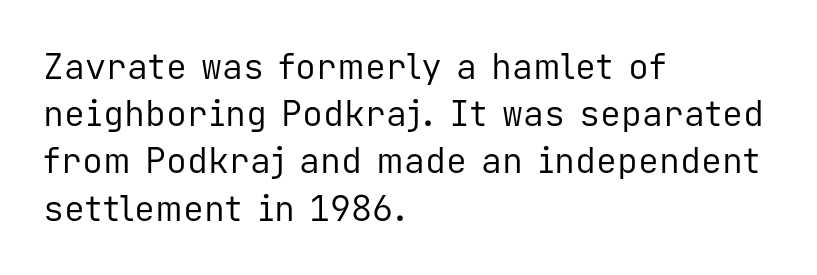
{"serif": "no", "italic": "no", "bold": "no", "weight": "regular", "width": "normal", "stroke_contrast": "low", "x_height": "medium", "monospaced": "yes", "underline": "no", "align": "left", "line_spacing": "normal", "line_spacing_ratio": 1.35, "letter_spacing": "normal", "letter_spacing_em": 0.0, "glyph_px": 35}
